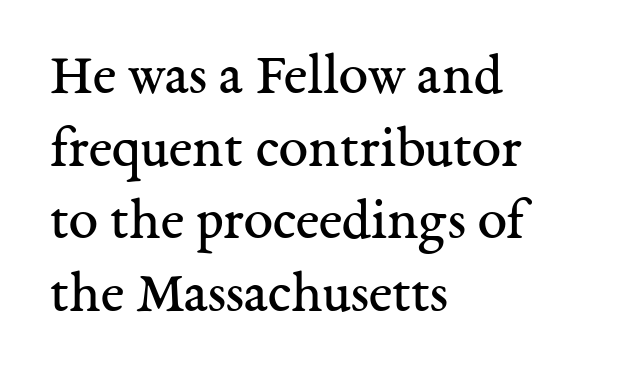
The image shows 59 px regular-weight serif type, upright; set left-aligned, line spacing 1.23x, normal letter spacing, not underlined; medium stroke contrast and a medium x-height.
